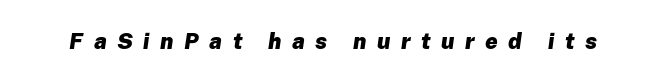
Inter-character spacing is expanded well beyond the font's built-in metrics. Heavy-handed strokes throughout: this text is bold. Compared with ordinary roman type, these characters are visibly tilted. Glance below the letters and you will spot only blank space.
